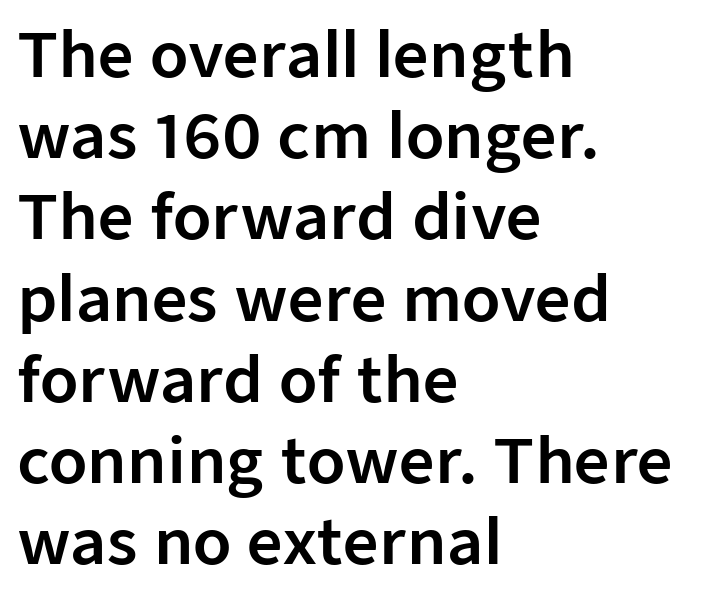
{"serif": "no", "italic": "no", "width": "normal", "stroke_contrast": "low", "x_height": "medium", "monospaced": "no", "underline": "no", "align": "left", "line_spacing": "normal", "line_spacing_ratio": 1.31, "letter_spacing": "normal", "letter_spacing_em": 0.0, "glyph_px": 62}
